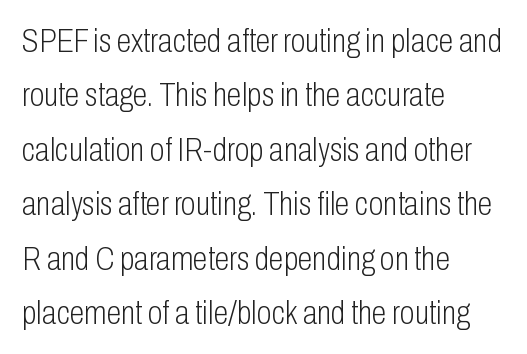
{"serif": "no", "italic": "no", "bold": "no", "weight": "light", "width": "condensed", "stroke_contrast": "low", "x_height": "medium", "monospaced": "no", "underline": "no", "align": "left", "line_spacing": "normal", "line_spacing_ratio": 1.6, "letter_spacing": "normal", "letter_spacing_em": 0.0, "glyph_px": 34}
